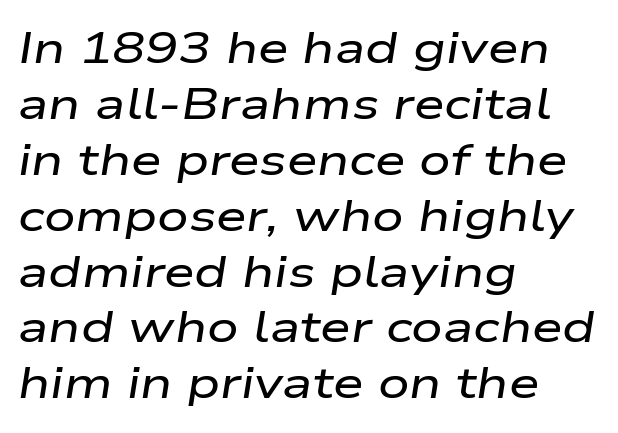
{"italic": "yes", "lean": "right", "slant_degrees": 9, "width": "wide", "stroke_contrast": "low", "x_height": "medium", "monospaced": "no", "underline": "no", "align": "left", "line_spacing": "normal", "line_spacing_ratio": 1.27, "letter_spacing": "normal", "letter_spacing_em": 0.0, "glyph_px": 44}
